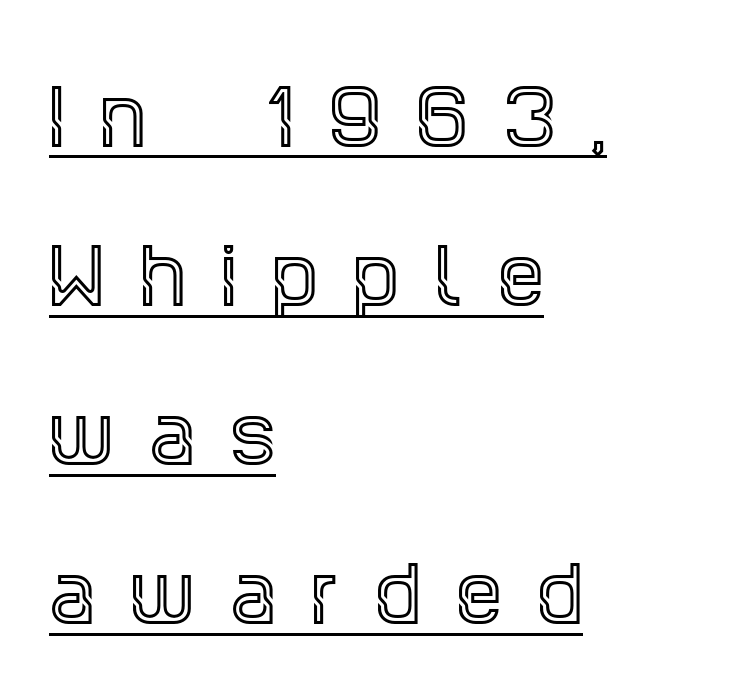
Do the characters align in a grid? No, the font is proportional. Underlining? Definitely there. The line texture is sparse and dotted thanks to wide tracking. Short and long lines alike share a common starting point at left. The vertical gap from one line to the next is large. The lettering stays uniformly vertical, giving the passage a roman look.
